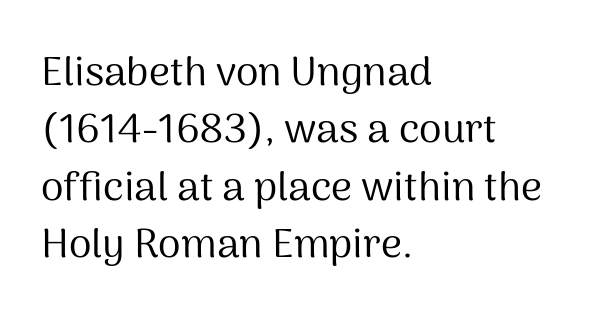
Nope, not italic — everything's standing straight. In terms of leading, this rendering sits right in the middle. This rendering features lettering with no underline. The typesetter chose a ragged-right arrangement here. In terms of letterspacing, this is plain default setting.
